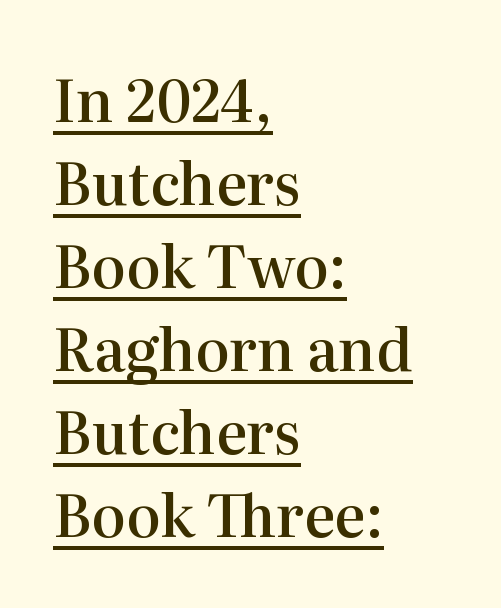
The image shows 58 px semibold serif type, upright; set left-aligned, normal line spacing (1.43x), normal letter spacing, underlined; high stroke contrast and a medium x-height.
